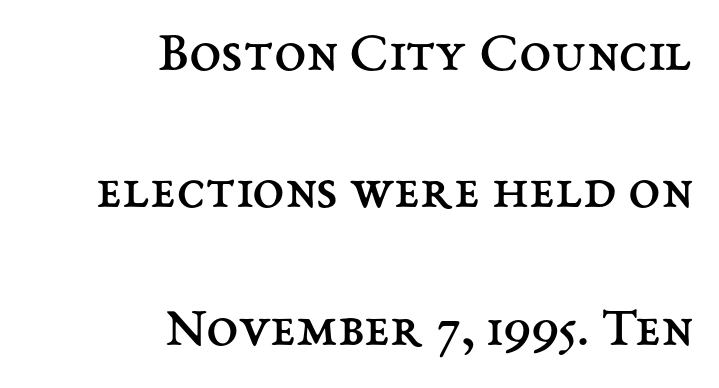
{"italic": "no", "bold": "no", "weight": "regular", "width": "normal", "stroke_contrast": "medium", "x_height": "medium", "monospaced": "no", "underline": "no", "align": "right", "line_spacing": "loose", "line_spacing_ratio": 2.37, "letter_spacing": "normal", "letter_spacing_em": 0.0, "glyph_px": 58}
